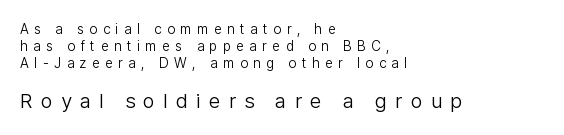
The image shows 21 px text type, upright; set left-aligned, line spacing 1.23x, unusually wide letter spacing (+0.39 em), not underlined; the second (bottom) block is 1.5x larger.
